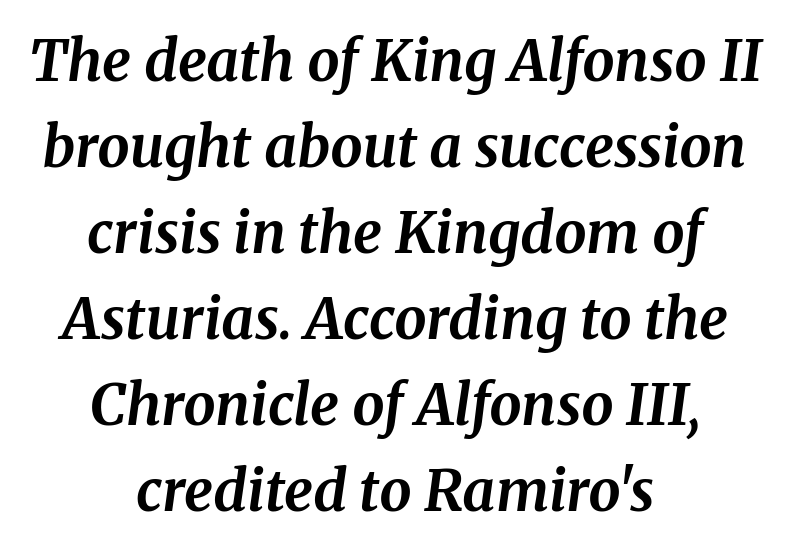
{"serif": "yes", "italic": "yes", "lean": "right", "slant_degrees": 8, "bold": "yes", "weight": "bold", "width": "normal", "stroke_contrast": "medium", "x_height": "medium", "monospaced": "no", "underline": "no", "align": "center", "line_spacing": "normal", "line_spacing_ratio": 1.51, "letter_spacing": "normal", "letter_spacing_em": 0.0, "glyph_px": 57}
